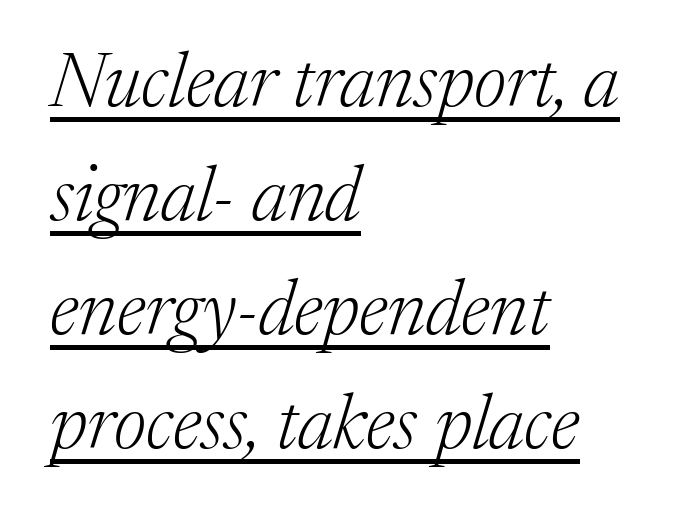
A typesetter would mark this as italic. Underlined type. What stands out about the letter spacing? Nothing — it is the standard amount. All the whitespace from short lines collects on the right.
